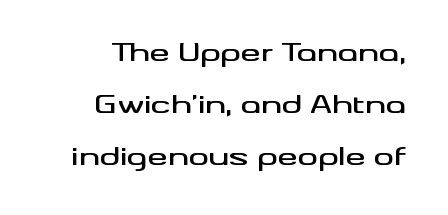
Check the space under the baseline: it is left empty. Loosely led — the rows are spread out. The lettering holds an erect, upright posture throughout. This rendering leaves character spacing at its baseline value.
